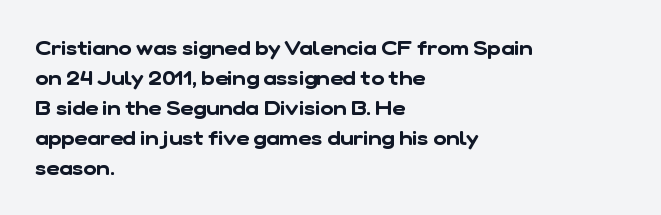
Q: Is the text underlined? A: No.
Q: How is the paragraph aligned? A: Left-aligned.
Q: Is the spacing between letters normal or unusually wide? A: Normal.
Q: Is the spacing between lines tight, normal or loose? A: Normal.
